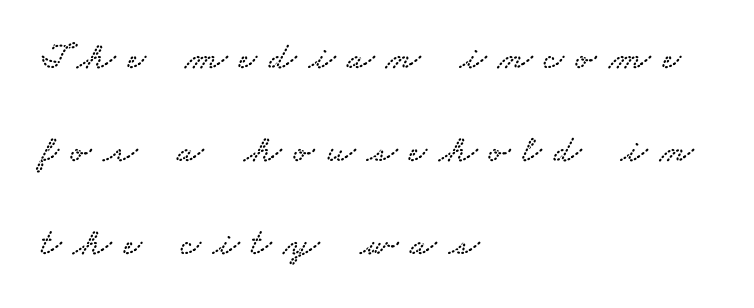
The image shows 39 px wide type; set left-aligned, loose line spacing (2.38x), unusually wide letter spacing (+0.31 em), not underlined; low stroke contrast and a small x-height.
